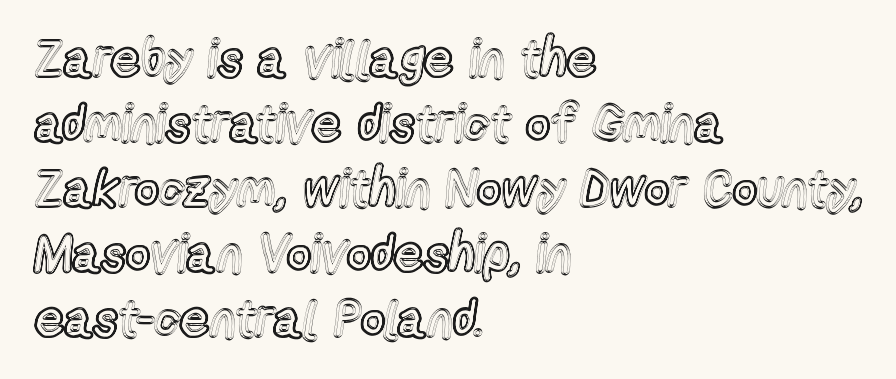
Q: Is the text italic (slanted)? A: Yes.
Q: Is the text underlined? A: No.
Q: How is the paragraph aligned? A: Left-aligned.
Q: Is the spacing between letters normal or unusually wide? A: Normal.
Q: Is the spacing between lines tight, normal or loose? A: Normal.
Q: Width (condensed, normal, or wide)? A: Condensed.
Q: x-height? A: Medium.
Q: Monospaced? A: No.
